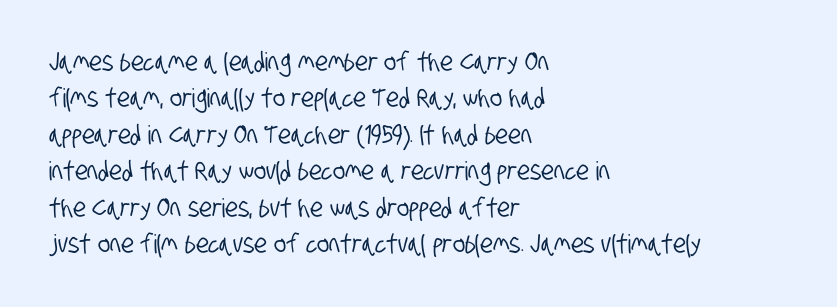
Descenders are the only things crossing below the line. The space between consecutive lines is moderate. Reading down the block, your eye returns to a fixed left position each line. Look at the tracking — it's just the regular setting, nothing added.
